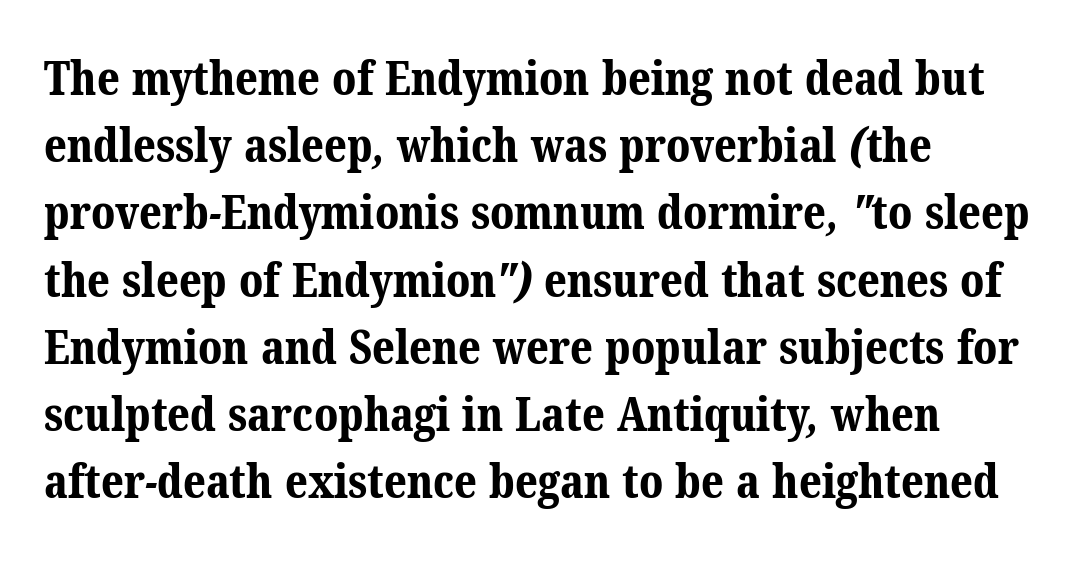
Q: Is the text bold? A: Yes.
Q: Is the typeface a serif or a sans-serif typeface? A: Serif.
Q: Is the text underlined? A: No.
Q: How is the paragraph aligned? A: Left-aligned.
Q: Is the spacing between letters normal or unusually wide? A: Normal.
Q: Is the spacing between lines tight, normal or loose? A: Normal.
Q: Width (condensed, normal, or wide)? A: Normal.
Q: Stroke contrast? A: Medium.
Q: x-height? A: Medium.
Q: Monospaced? A: No.
